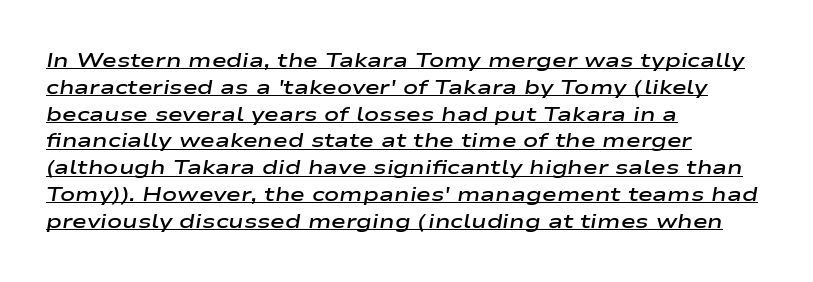
The image shows 20 px text type, italic (leaning right); set left-aligned, normal line spacing (1.34x), normal letter spacing, underlined.
